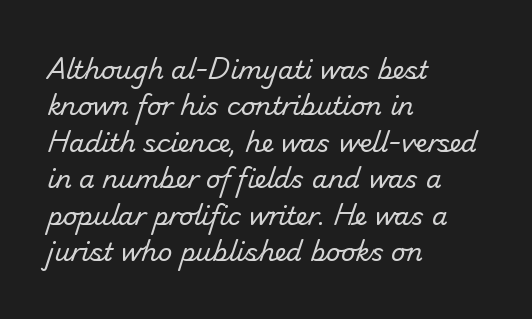
{"bold": "no", "underline": "no", "align": "left", "line_spacing": "normal", "line_spacing_ratio": 1.46, "letter_spacing": "normal", "letter_spacing_em": 0.0, "glyph_px": 25}
